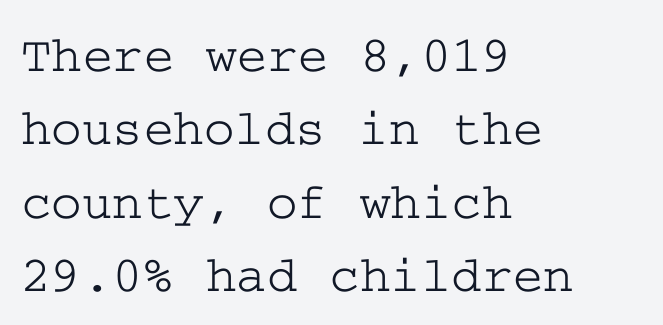
Plain, unruled lines of type. Characters remain perfectly vertical along every line. Line beginnings align vertically; line endings do not. The passage shown stacks its lines at a standard gap. Little horizontal feet cap the strokes, marking this as serif type. The face used here is rendered with its standard letterfit.
